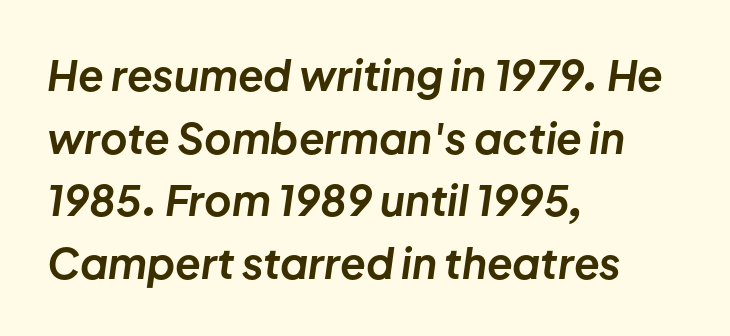
Q: Is the text bold? A: Yes.
Q: Is the text italic (slanted)? A: Yes, it leans right by about 8 degrees.
Q: Is the text underlined? A: No.
Q: How is the paragraph aligned? A: Left-aligned.
Q: Is the spacing between letters normal or unusually wide? A: Normal.
Q: Is the spacing between lines tight, normal or loose? A: Normal.
Q: Width (condensed, normal, or wide)? A: Normal.
Q: Stroke contrast? A: Low.
Q: x-height? A: Medium.
Q: Monospaced? A: No.
